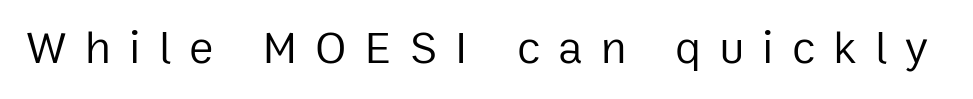
{"serif": "no", "italic": "no", "bold": "no", "weight": "regular", "width": "normal", "stroke_contrast": "low", "x_height": "medium", "monospaced": "no", "underline": "no", "letter_spacing": "wide", "letter_spacing_em": 0.4, "glyph_px": 46}
